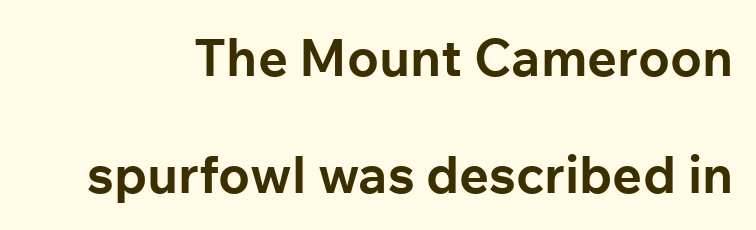
{"serif": "no", "italic": "no", "bold": "yes", "weight": "bold", "width": "normal", "stroke_contrast": "low", "x_height": "medium", "monospaced": "no", "underline": "no", "line_spacing": "loose", "line_spacing_ratio": 2.25, "letter_spacing": "normal", "letter_spacing_em": 0.0, "glyph_px": 52}
